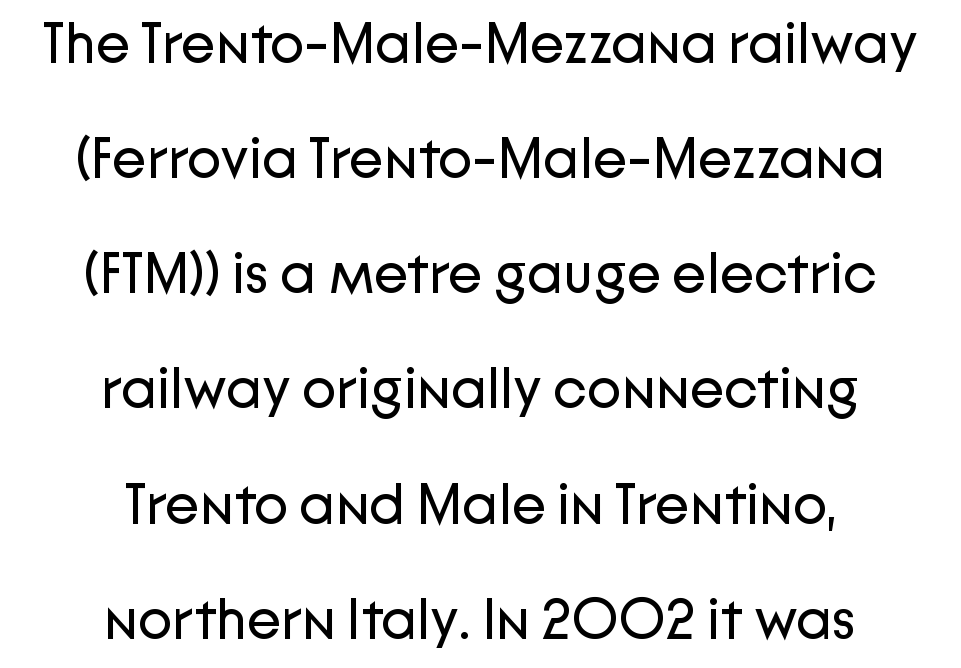
The image shows 57 px regular-weight sans-serif type, upright; set centered, loose line spacing (2.02x), normal letter spacing, not underlined; low stroke contrast and a medium x-height.
